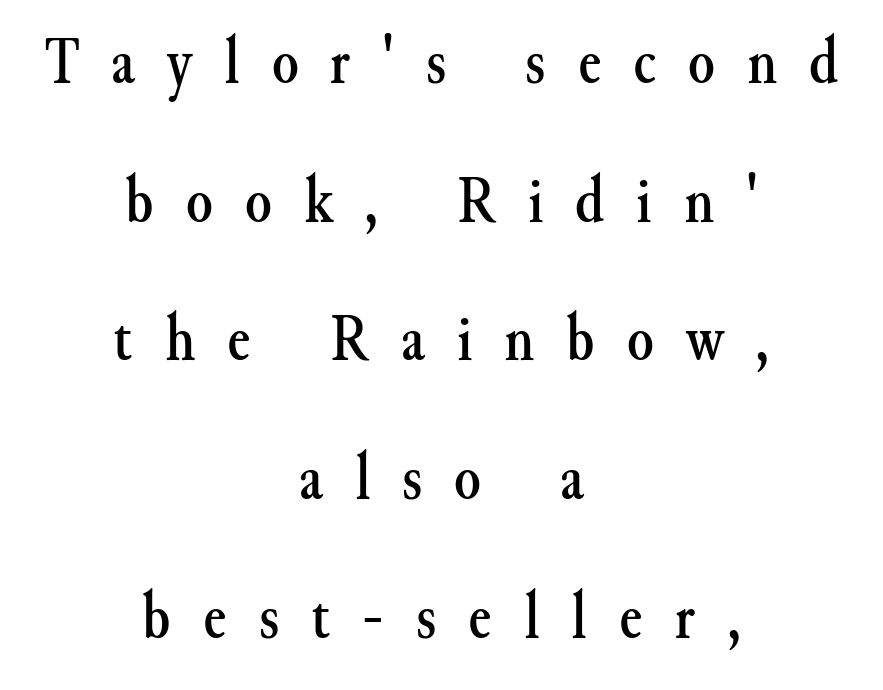
The image shows 68 px serif type, upright; set centered, loose line spacing (2.04x), unusually wide letter spacing (+0.47 em), not underlined; medium stroke contrast and a small x-height.
